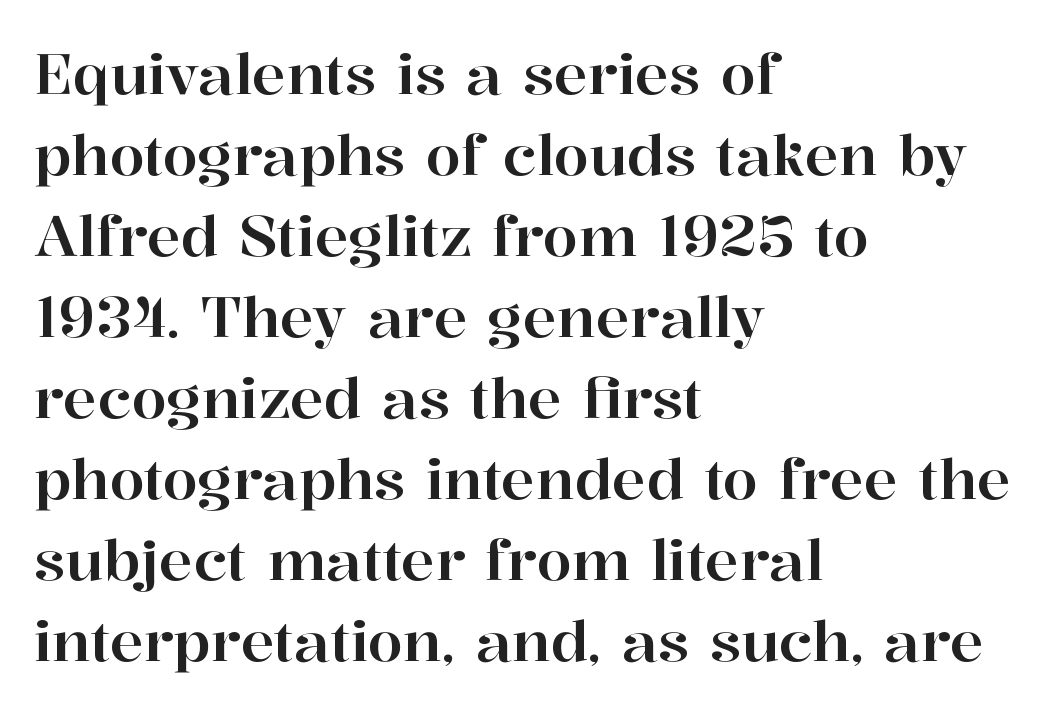
Leading: standard. Type without underlining. These lines are set flush left with a ragged right edge. Think of a printed novel: that variable character pitch is what you see here.
